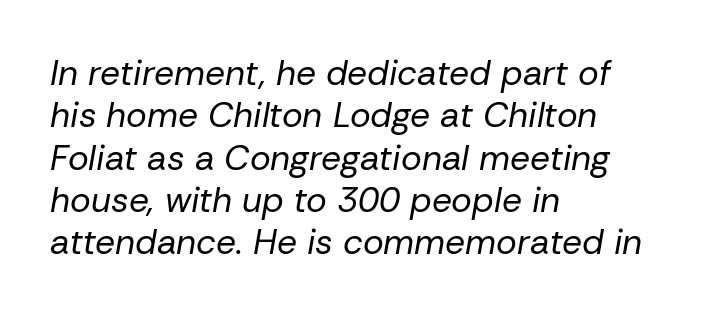
Q: Is the text bold? A: No.
Q: Is the text italic (slanted)? A: Yes, it leans right by about 10 degrees.
Q: Is the text underlined? A: No.
Q: How is the paragraph aligned? A: Left-aligned.
Q: Is the spacing between letters normal or unusually wide? A: Normal.
Q: Width (condensed, normal, or wide)? A: Normal.
Q: Stroke contrast? A: Low.
Q: x-height? A: Medium.
Q: Monospaced? A: No.
